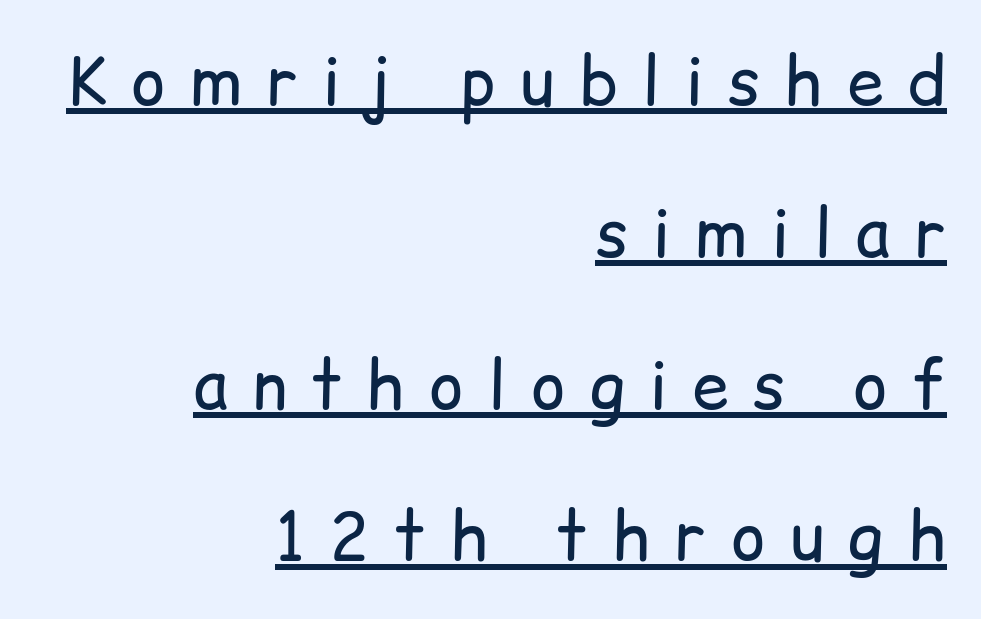
{"serif": "no", "italic": "no", "bold": "no", "weight": "regular", "width": "normal", "stroke_contrast": "low", "x_height": "medium", "monospaced": "no", "underline": "yes", "align": "right", "line_spacing": "loose", "line_spacing_ratio": 2.3, "letter_spacing": "wide", "letter_spacing_em": 0.37, "glyph_px": 66}
